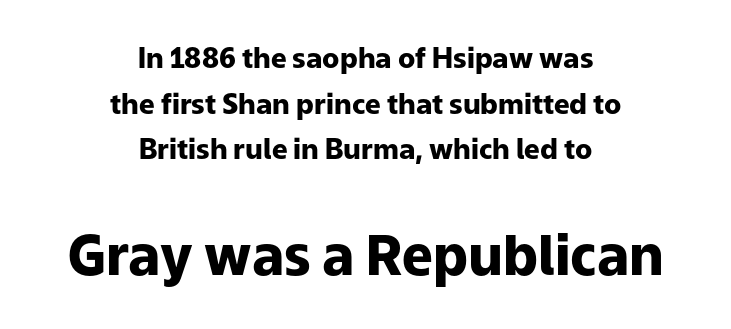
The vertical gap from one line to the next is medium. Nobody touched the tracking dial on this one. I'd call this a sans setting — the letters go barefoot. This is roman type, the default non-slanted kind. The paragraph shown floats in the horizontal middle. These lines are rendered in a variable-pitch font.
